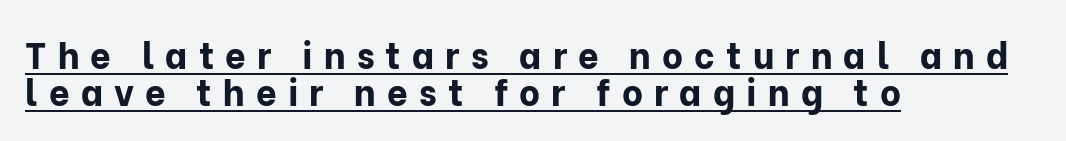
The image shows 36 px bold sans-serif type, upright; set left-aligned, tight line spacing (1.02x), unusually wide letter spacing (+0.31 em), underlined; low stroke contrast and a medium x-height.
